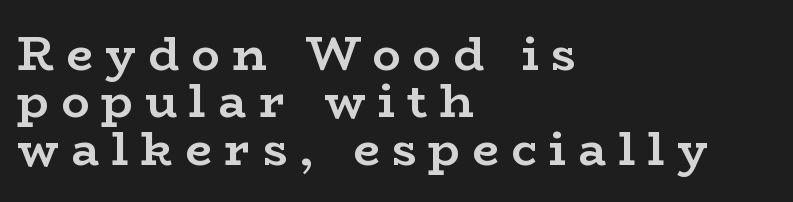
The image shows 47 px semibold, wide serif type, upright; set left-aligned, tight line spacing (1.01x), unusually wide letter spacing (+0.26 em), not underlined; low stroke contrast and a medium x-height.
